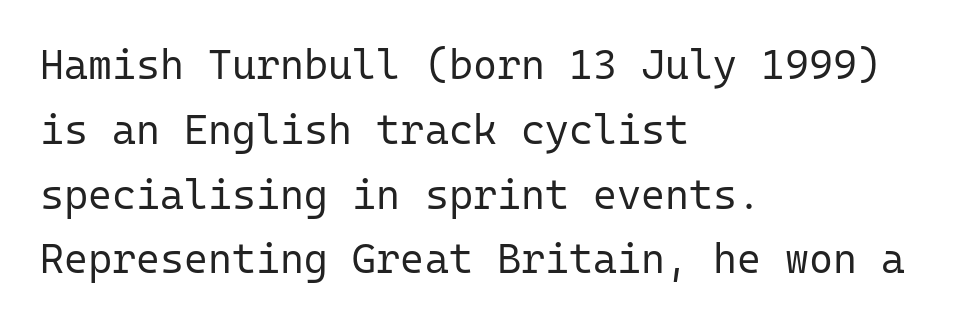
Just letters on the line, the space beneath them empty. I'd call this a sans setting — the letters go barefoot. The typesetting does not lean heavy: it is not bold. The typography opts for an upright posture over an oblique one.
